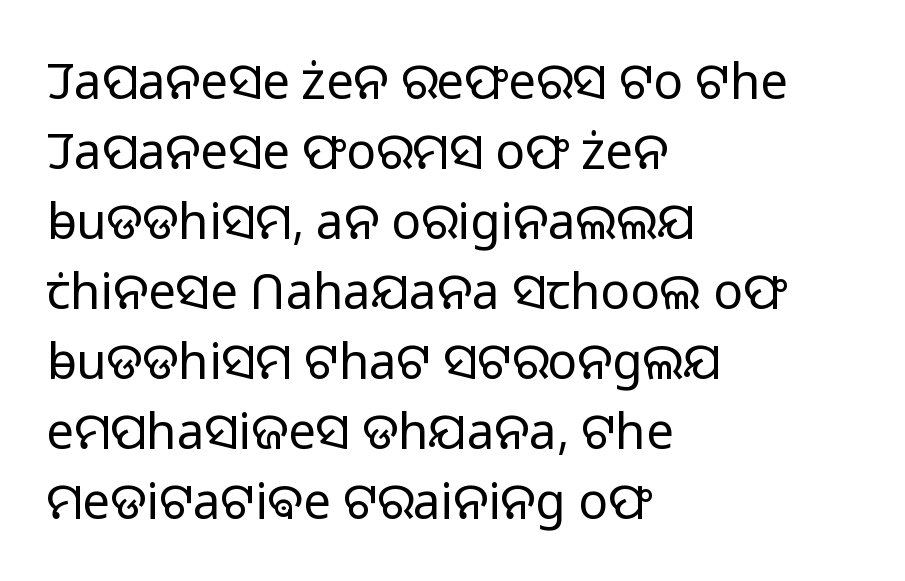
The image shows 49 px light sans-serif type, upright; set left-aligned, normal line spacing (1.43x), normal letter spacing, not underlined; low stroke contrast and a medium x-height.
